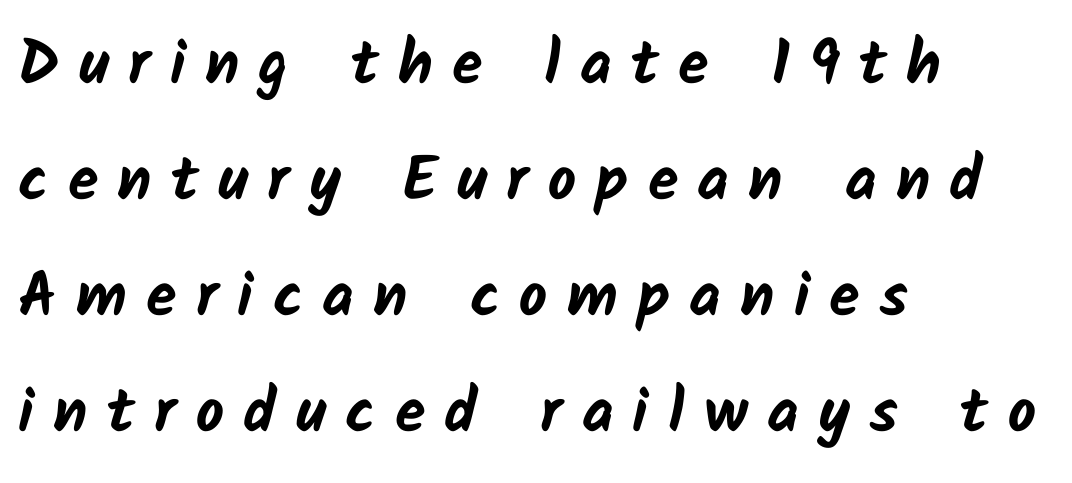
Q: Is the text bold? A: Yes.
Q: Is the typeface a serif or a sans-serif typeface? A: Sans-serif.
Q: Is the text underlined? A: No.
Q: How is the paragraph aligned? A: Left-aligned.
Q: Is the spacing between letters normal or unusually wide? A: Unusually wide.
Q: Width (condensed, normal, or wide)? A: Normal.
Q: Stroke contrast? A: Low.
Q: x-height? A: Medium.
Q: Monospaced? A: No.
